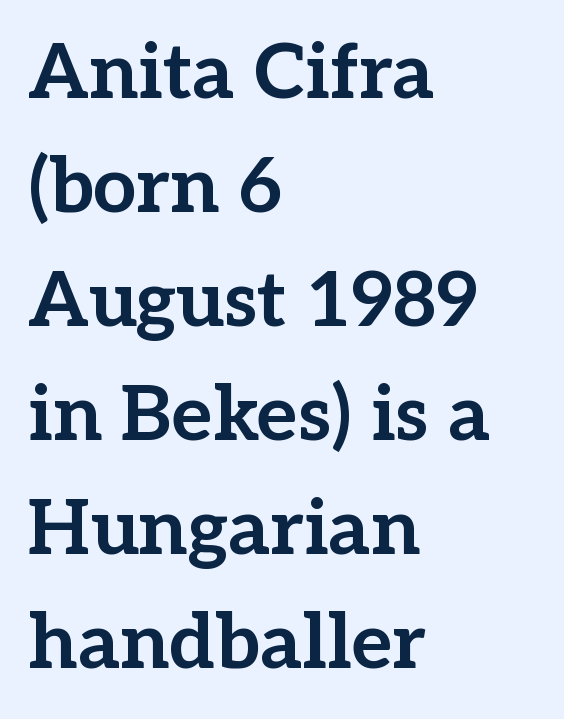
Q: Is the text bold? A: Yes.
Q: Is the text italic (slanted)? A: No, it is upright.
Q: Is the typeface a serif or a sans-serif typeface? A: Serif.
Q: Is the text underlined? A: No.
Q: How is the paragraph aligned? A: Left-aligned.
Q: Is the spacing between letters normal or unusually wide? A: Normal.
Q: Is the spacing between lines tight, normal or loose? A: Normal.
Q: Width (condensed, normal, or wide)? A: Normal.
Q: Stroke contrast? A: Low.
Q: x-height? A: Medium.
Q: Monospaced? A: No.
